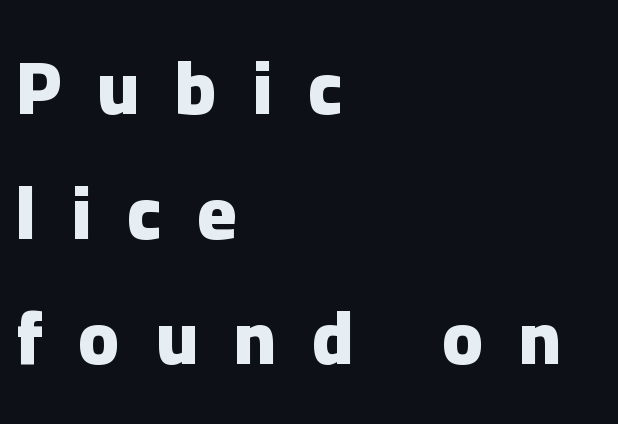
Serifs: no, the terminals of the letterforms are clean. These lines were composed using upright roman letters. A classic flush-left, rag-right setting is used for this passage. Check under the words: just untouched page. Characters follow at a spacing far wider than the type designer built in. Think of a printed novel: that variable character pitch is what you see here.
